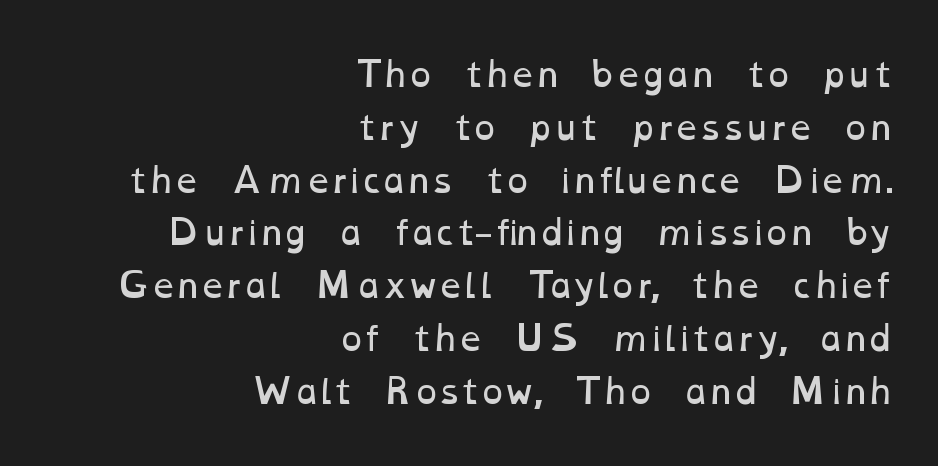
Each line ends at the same right margin while the left side varies. Students, note that the glyphs here touch the page at normal intervals. Varying glyph widths throughout — classic text-font behaviour. Descenders are the only things crossing below the line. Weight: regular or lighter.
